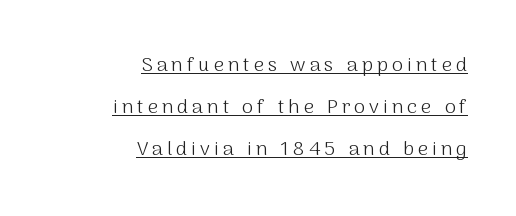
The image shows 20 px text type, upright; set right-aligned, loose line spacing (2.1x), unusually wide letter spacing (+0.2 em), underlined.
